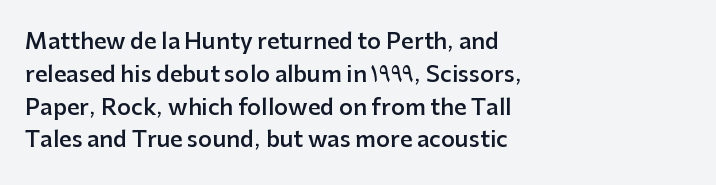
Q: Is the text bold? A: Semi-bold.
Q: Is the text italic (slanted)? A: No, it is upright.
Q: Is the text underlined? A: No.
Q: How is the paragraph aligned? A: Left-aligned.
Q: Is the spacing between letters normal or unusually wide? A: Normal.
Q: Is the spacing between lines tight, normal or loose? A: Normal.
